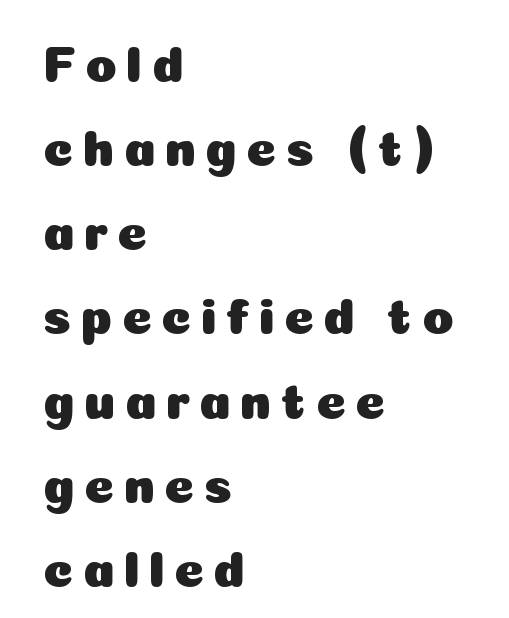
The foot of each line stays bare and open. The rendering anchors every line to the left-hand side. This sample keeps an unexceptional amount of space between lines. The face used here is proportionally spaced, like ordinary book or web type. Serif or sans? Sans — the stroke terminals are bare.
